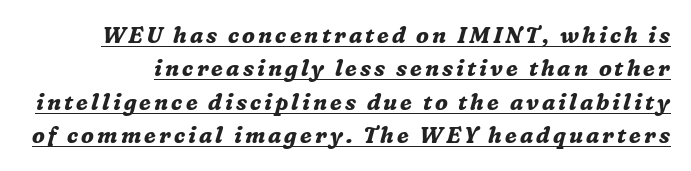
{"italic": "yes", "lean": "right", "slant_degrees": 16, "bold": "yes", "underline": "yes", "line_spacing": "normal", "line_spacing_ratio": 1.52, "glyph_px": 22}
